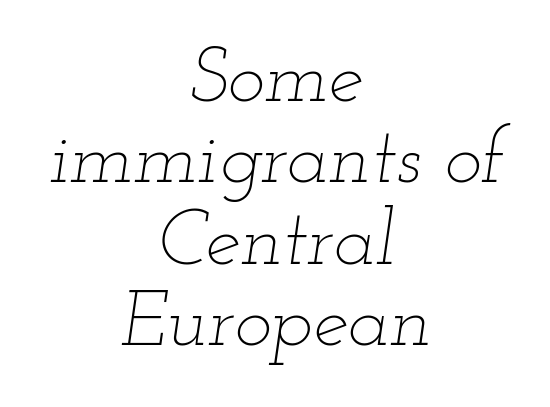
Q: Is the text bold? A: No.
Q: Is the text italic (slanted)? A: Yes, it leans right by about 12 degrees.
Q: Is the text underlined? A: No.
Q: How is the paragraph aligned? A: Centered.
Q: Is the spacing between letters normal or unusually wide? A: Normal.
Q: Is the spacing between lines tight, normal or loose? A: Tight.
Q: Width (condensed, normal, or wide)? A: Wide.
Q: Stroke contrast? A: Low.
Q: x-height? A: Small.
Q: Monospaced? A: No.
